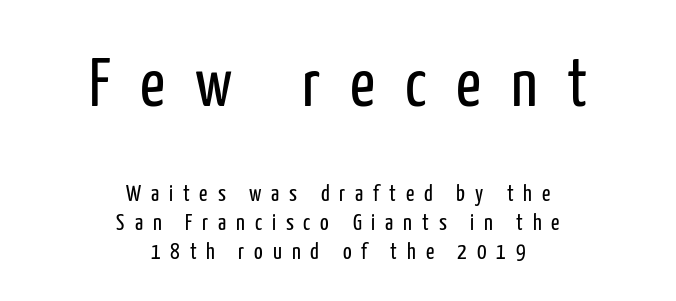
The image shows 69 px regular-weight, condensed sans-serif type, upright; set centered, normal line spacing (1.25x), unusually wide letter spacing (+0.43 em), not underlined; the first (top) block is 3.0x larger; low stroke contrast and a medium x-height.
